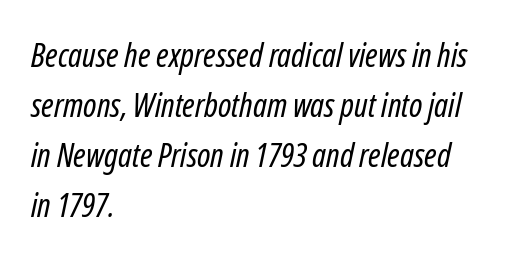
{"italic": "yes", "lean": "right", "slant_degrees": 12, "bold": "no", "weight": "regular", "width": "condensed", "stroke_contrast": "low", "x_height": "medium", "monospaced": "no", "underline": "no", "align": "left", "line_spacing": "normal", "line_spacing_ratio": 1.52, "letter_spacing": "normal", "letter_spacing_em": 0.0, "glyph_px": 33}
